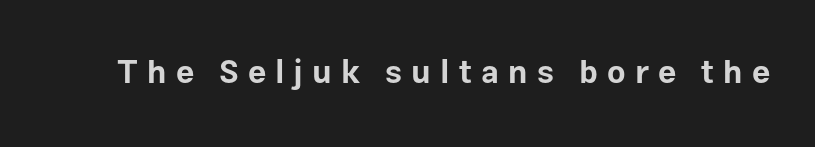
The image shows 32 px bold sans-serif type, upright; set unusually wide letter spacing (+0.29 em), not underlined; low stroke contrast and a medium x-height.
